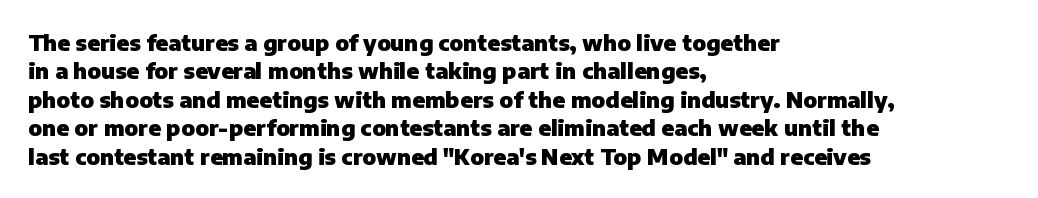
Q: Is the text bold? A: Yes.
Q: Is the text italic (slanted)? A: No, it is upright.
Q: Is the text underlined? A: No.
Q: How is the paragraph aligned? A: Left-aligned.
Q: Is the spacing between letters normal or unusually wide? A: Normal.
Q: Is the spacing between lines tight, normal or loose? A: Normal.
